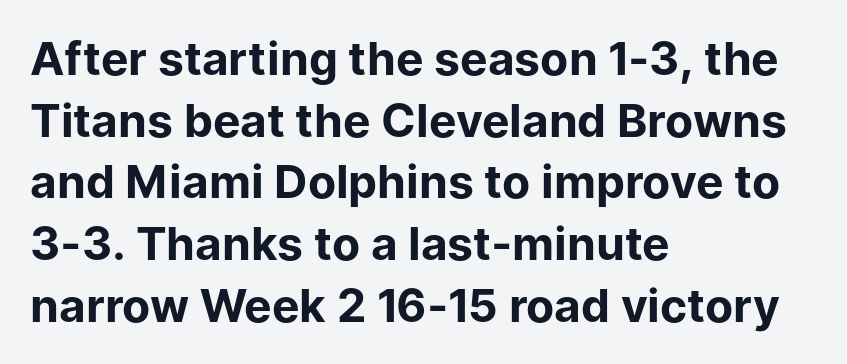
The image shows 46 px bold sans-serif type, upright; set left-aligned, normal line spacing (1.34x), normal letter spacing, not underlined; low stroke contrast and a medium x-height.
